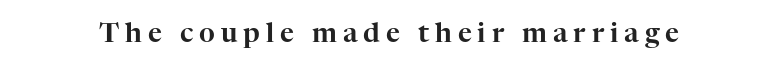
Q: Is the text italic (slanted)? A: No, it is upright.
Q: Is the text underlined? A: No.
Q: Is the spacing between letters normal or unusually wide? A: Unusually wide.
